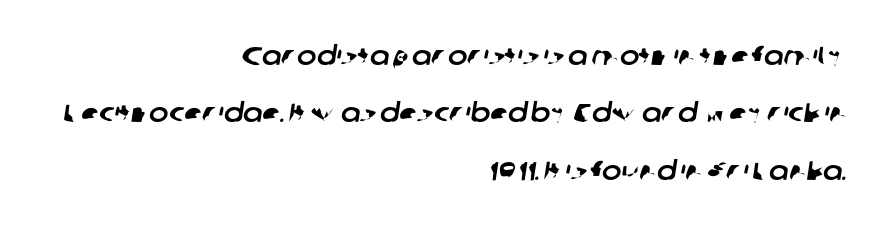
Has an underline been added? It has not. The rag falls on the left side of this text block. Tracking here is standard; glyphs follow each other at the usual distance. This sample trades compactness for vertical openness between lines.
